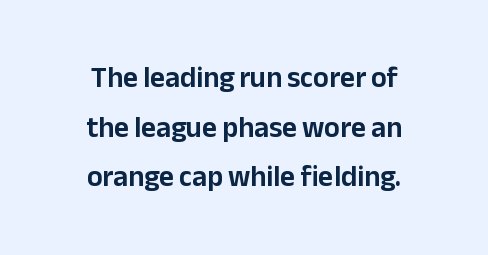
The image shows 29 px sans-serif type, upright; set centered, line spacing 1.71x, normal letter spacing, not underlined; low stroke contrast and a medium x-height.
